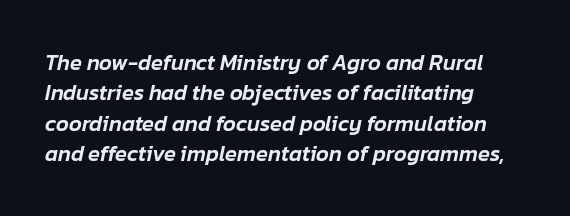
Q: Is the text italic (slanted)? A: Yes, it leans right by about 12 degrees.
Q: Is the text underlined? A: No.
Q: How is the paragraph aligned? A: Left-aligned.
Q: Is the spacing between letters normal or unusually wide? A: Normal.
Q: Is the spacing between lines tight, normal or loose? A: Normal.
